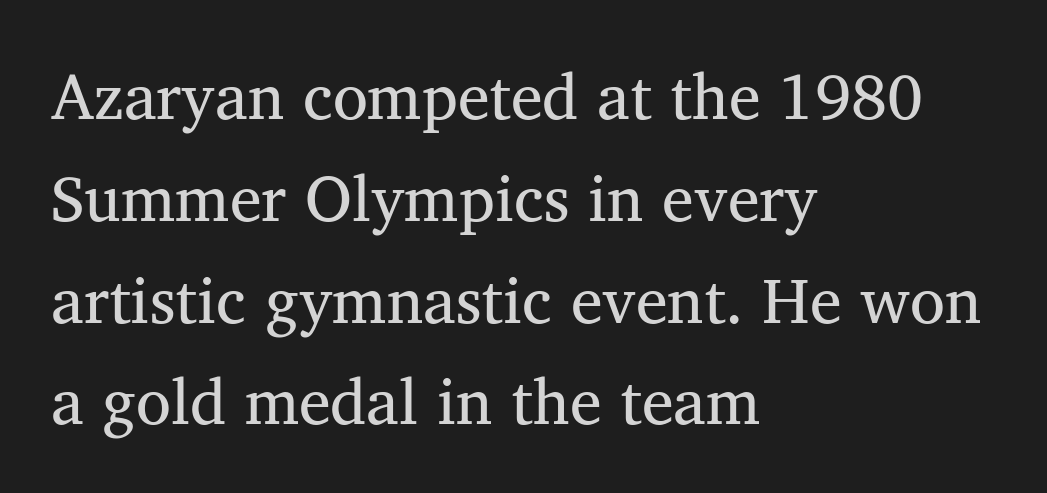
{"serif": "yes", "bold": "no", "weight": "regular", "width": "normal", "stroke_contrast": "medium", "x_height": "medium", "monospaced": "no", "underline": "no", "align": "left", "line_spacing": "normal", "line_spacing_ratio": 1.59, "letter_spacing": "normal", "letter_spacing_em": 0.0, "glyph_px": 64}
